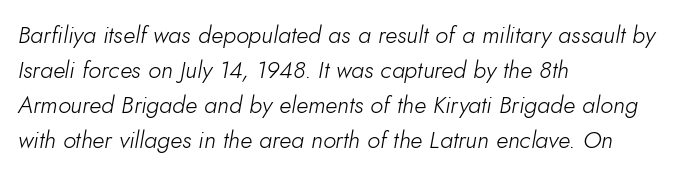
{"italic": "yes", "lean": "right", "slant_degrees": 10, "bold": "no", "underline": "no", "align": "left", "line_spacing": "normal", "line_spacing_ratio": 1.46, "letter_spacing": "normal", "letter_spacing_em": 0.0, "glyph_px": 24}
